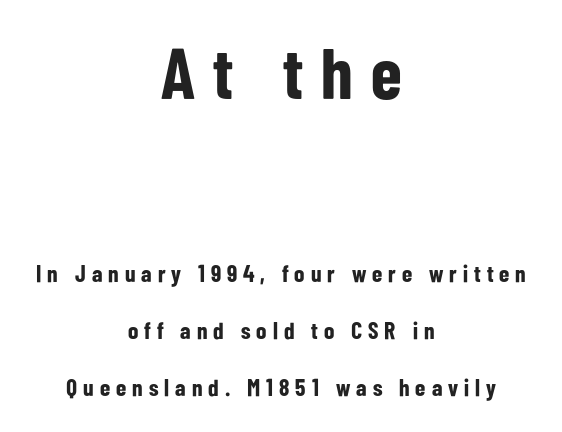
{"serif": "no", "italic": "no", "bold": "yes", "weight": "bold", "width": "condensed", "stroke_contrast": "low", "x_height": "medium", "monospaced": "no", "underline": "no", "align": "center", "line_spacing": "loose", "line_spacing_ratio": 2.39, "letter_spacing": "wide", "letter_spacing_em": 0.25, "larger_block": "first", "size_ratio": 3.0, "glyph_px": 72}
